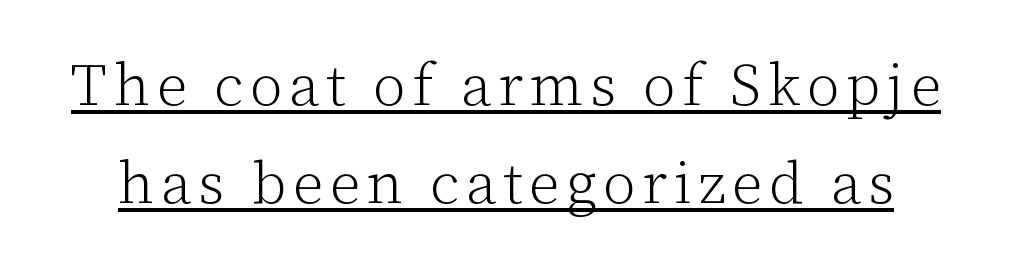
Q: Is the text bold? A: No.
Q: Is the text italic (slanted)? A: No, it is upright.
Q: Is the typeface a serif or a sans-serif typeface? A: Serif.
Q: Is the text underlined? A: Yes.
Q: Is the spacing between lines tight, normal or loose? A: Normal.
Q: Width (condensed, normal, or wide)? A: Normal.
Q: Stroke contrast? A: Low.
Q: x-height? A: Medium.
Q: Monospaced? A: No.
